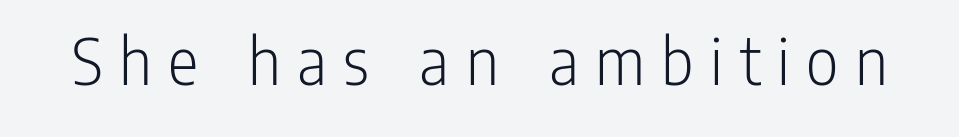
The image shows 71 px light, condensed sans-serif type, upright; set unusually wide letter spacing (+0.23 em), not underlined; low stroke contrast and a medium x-height.
